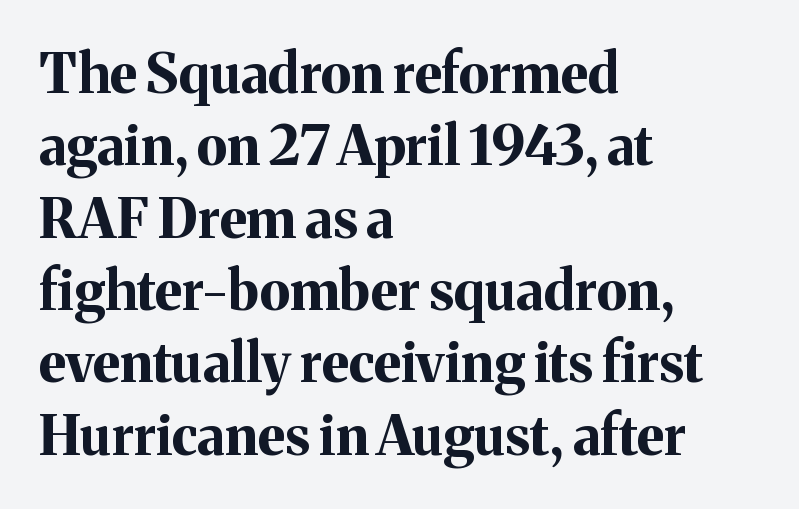
The block of text has a typical density, with ordinary space between rows. Notice how the stems are strictly vertical — no italics here. What kind of face is this? One with serifs. Words appear dense and cohesive because spacing is normal.
